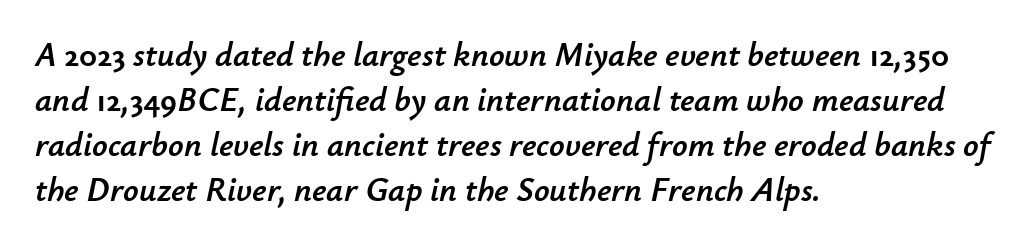
Varying glyph widths throughout — classic text-font behaviour. The gap between lines stays unmarked. There's an unmistakable incline to the writing here. Vertical spacing — default. Between one letter and the next there's only the usual sliver of space. The paragraph has a hard left edge and a soft right edge.
